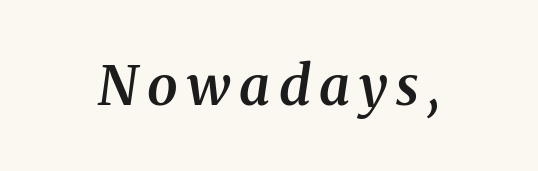
{"serif": "yes", "italic": "yes", "lean": "right", "slant_degrees": 8, "bold": "semi", "weight": "semibold", "width": "normal", "stroke_contrast": "medium", "x_height": "medium", "monospaced": "no", "underline": "no", "glyph_px": 55}
